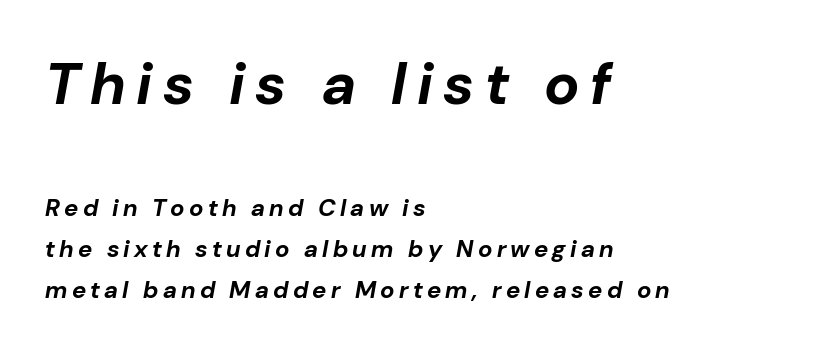
Q: Is the text bold? A: Yes.
Q: Is the text italic (slanted)? A: Yes, it leans right by about 10 degrees.
Q: Is the text underlined? A: No.
Q: How is the paragraph aligned? A: Left-aligned.
Q: Is the spacing between lines tight, normal or loose? A: Normal.
Q: Which block of text is set in a larger size, the first (top) or the second (bottom)? A: The first (top) one.
Q: Width (condensed, normal, or wide)? A: Normal.
Q: Stroke contrast? A: Low.
Q: x-height? A: Medium.
Q: Monospaced? A: No.
